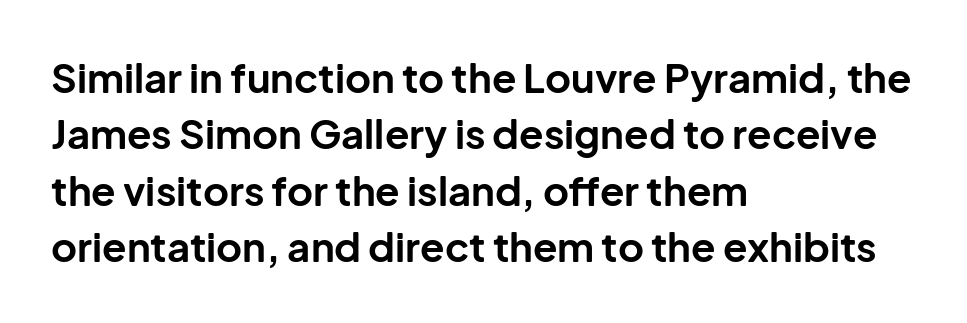
The image shows 40 px bold sans-serif type, upright; set left-aligned, normal line spacing (1.41x), normal letter spacing, not underlined; low stroke contrast and a medium x-height.
